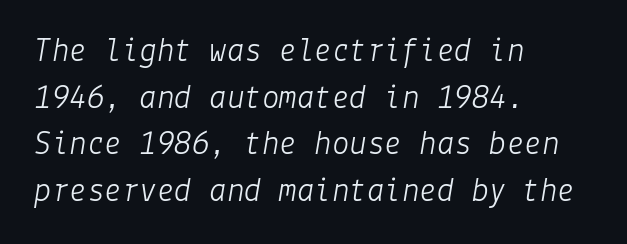
How would I describe the line gaps? Plain and ordinary. Glance below the letters and you will spot only blank space. The strokes carry an ordinary text weight at most. Short note: letters normally spaced. Is the type slanted? Yes — the strokes lean at a clear angle.
